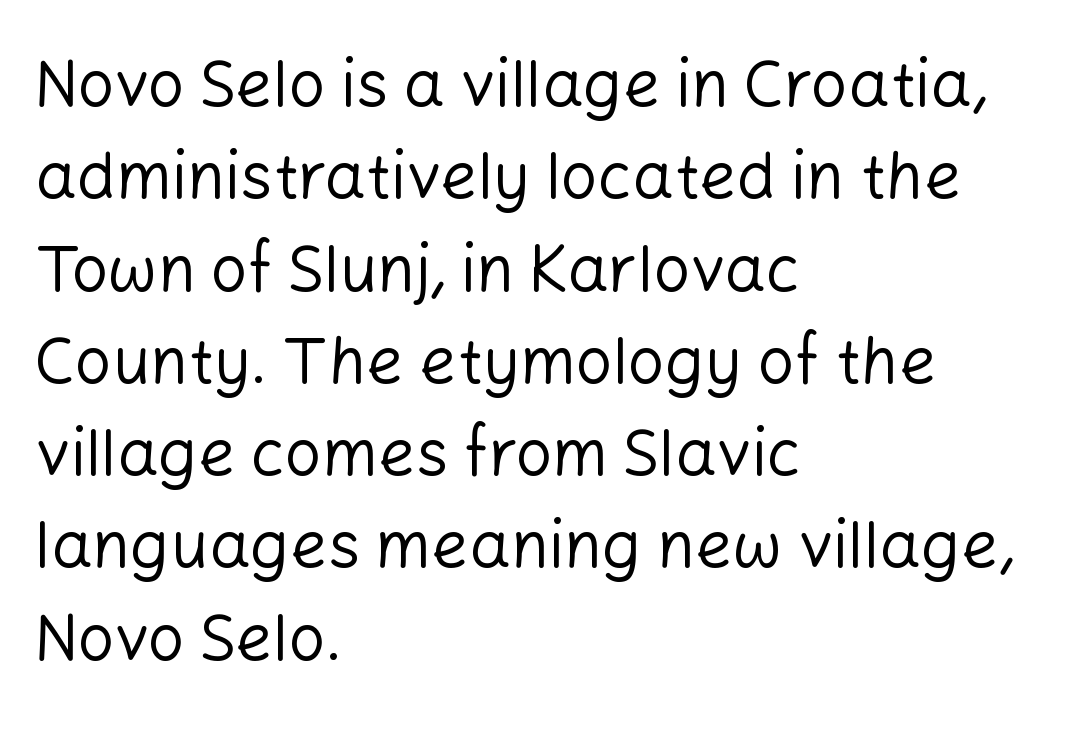
The image shows 65 px regular-weight sans-serif type, upright; set left-aligned, normal line spacing (1.42x), normal letter spacing, not underlined; low stroke contrast and a medium x-height.
